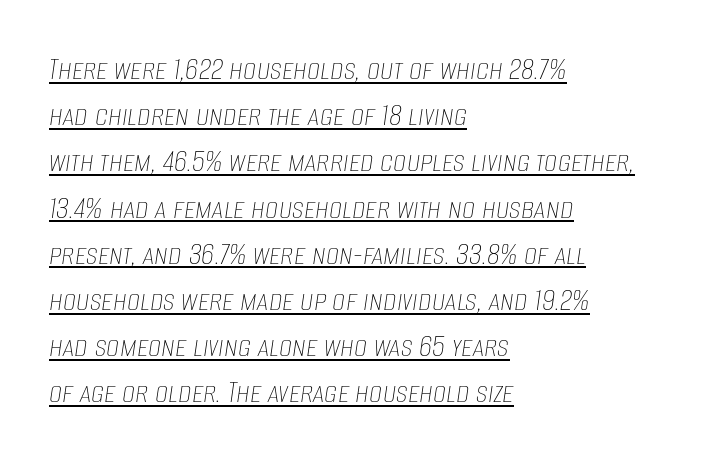
The image shows 33 px thin, condensed type, italic (leaning right); set left-aligned, normal line spacing (1.4x), normal letter spacing, underlined; low stroke contrast and a large x-height.
